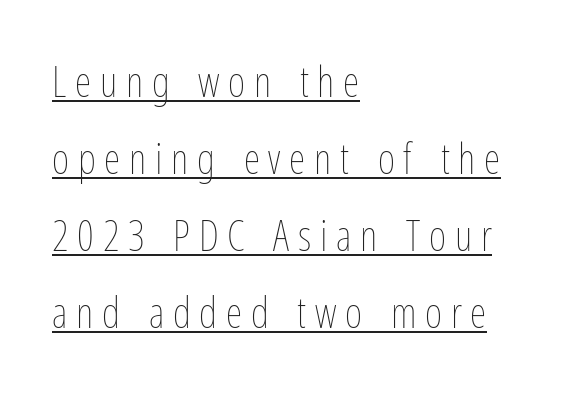
The letters advance in unequal steps, a hallmark of proportional type. Like a heading marked for emphasis, these lines bear an underscore. Inter-character spacing is expanded well beyond the font's built-in metrics. No extra ink here — the face is not bold.
